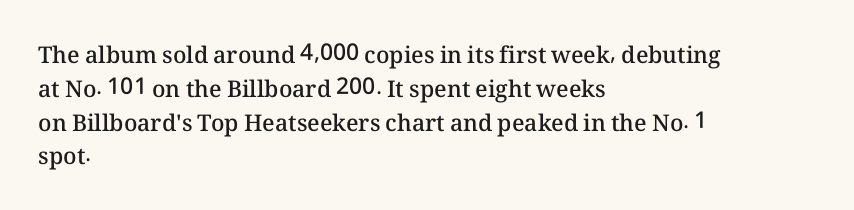
The image shows 23 px text type, upright; set left-aligned, normal line spacing (1.47x), normal letter spacing, not underlined.
